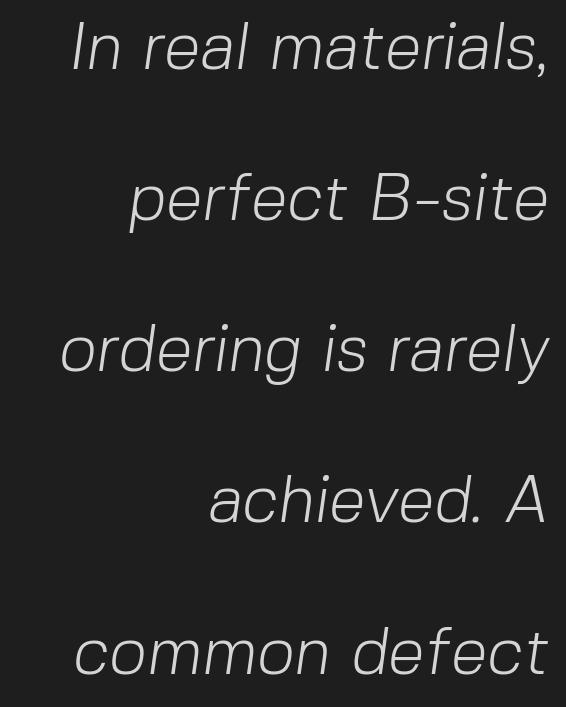
The image shows 66 px light sans-serif type; set right-aligned, loose line spacing (2.29x), normal letter spacing, not underlined; low stroke contrast and a medium x-height.
